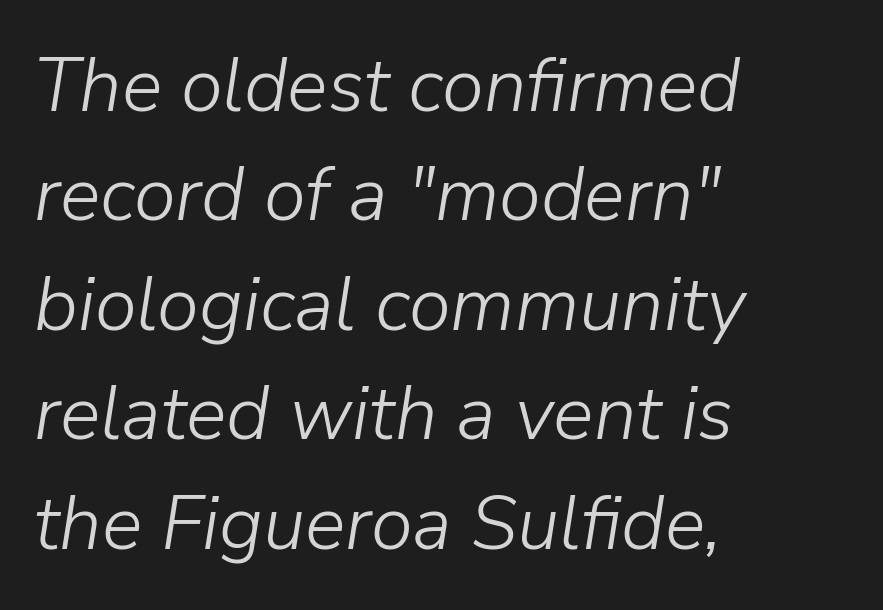
The image shows 76 px light type, italic (leaning right); set left-aligned, normal line spacing (1.44x), normal letter spacing, not underlined; low stroke contrast and a medium x-height.
